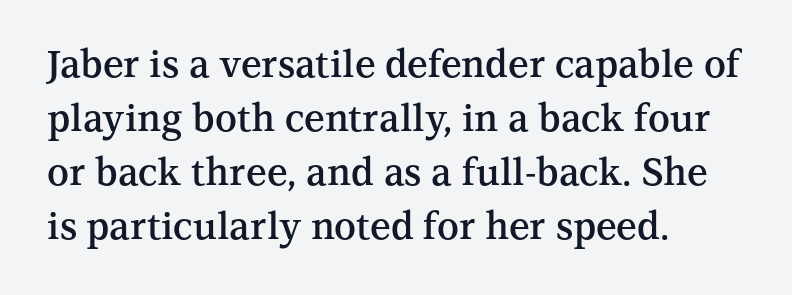
Q: Is the text bold? A: Semi-bold.
Q: Is the text italic (slanted)? A: No, it is upright.
Q: Is the typeface a serif or a sans-serif typeface? A: Serif.
Q: Is the text underlined? A: No.
Q: How is the paragraph aligned? A: Left-aligned.
Q: Is the spacing between letters normal or unusually wide? A: Normal.
Q: Is the spacing between lines tight, normal or loose? A: Normal.
Q: Width (condensed, normal, or wide)? A: Normal.
Q: Stroke contrast? A: Medium.
Q: x-height? A: Medium.
Q: Monospaced? A: No.
